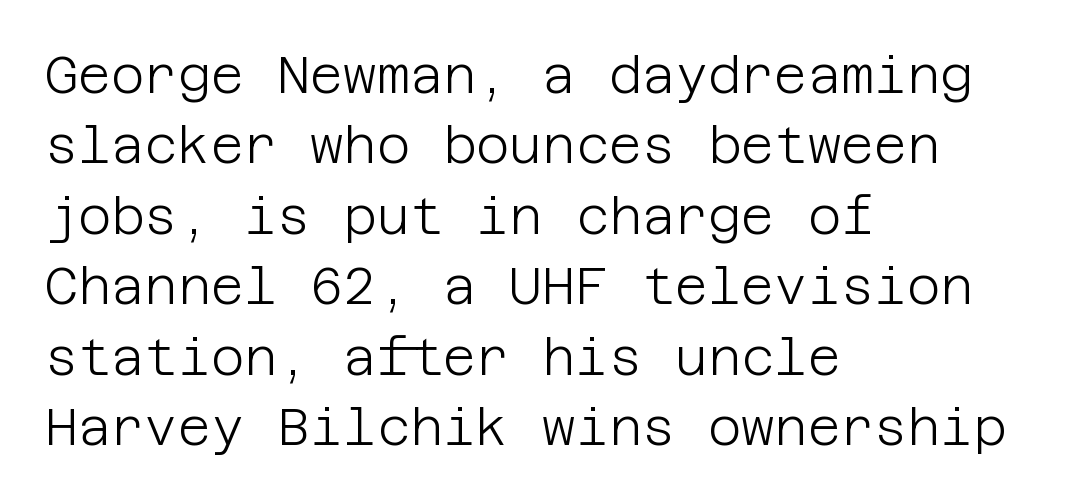
Descenders are the only things crossing below the line. All the whitespace from short lines collects on the right. Regarding leading, the lines here are spaced in the standard way. The designer went with a sans here, leaving each stem footless. Glyph-to-glyph distance matches everyday printed text.
